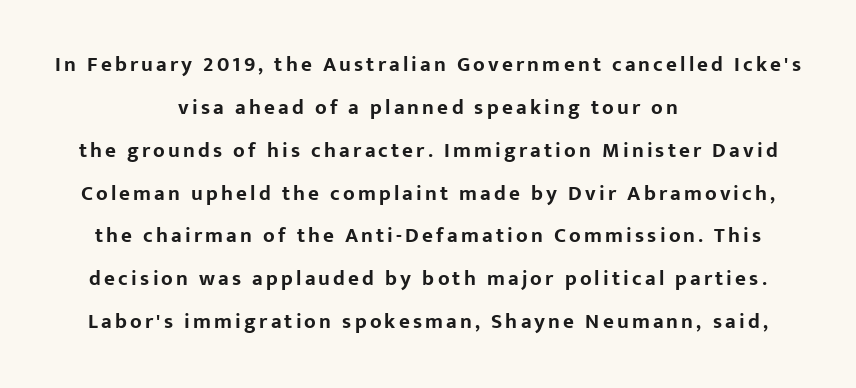
The rendering uses a bold face; every stroke is thick and dark. The letters stand upright; this is a roman face. Underline: absent. Line spacing here is loose. Each line is balanced around a shared central axis.
